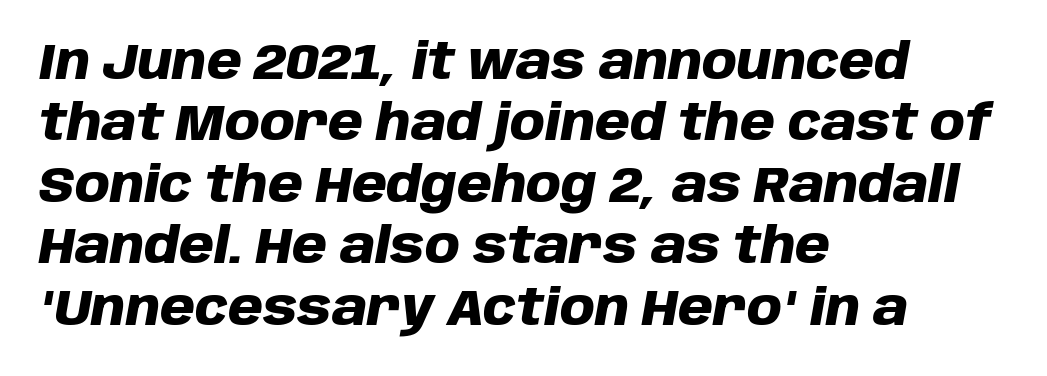
The passage is arranged the way most books set body copy — flush left. The space beneath each line is pristine and unruled. Is this a fixed-width face? No — the glyphs have proportional, varying widths. The letters are bold, with thick, heavy strokes.
